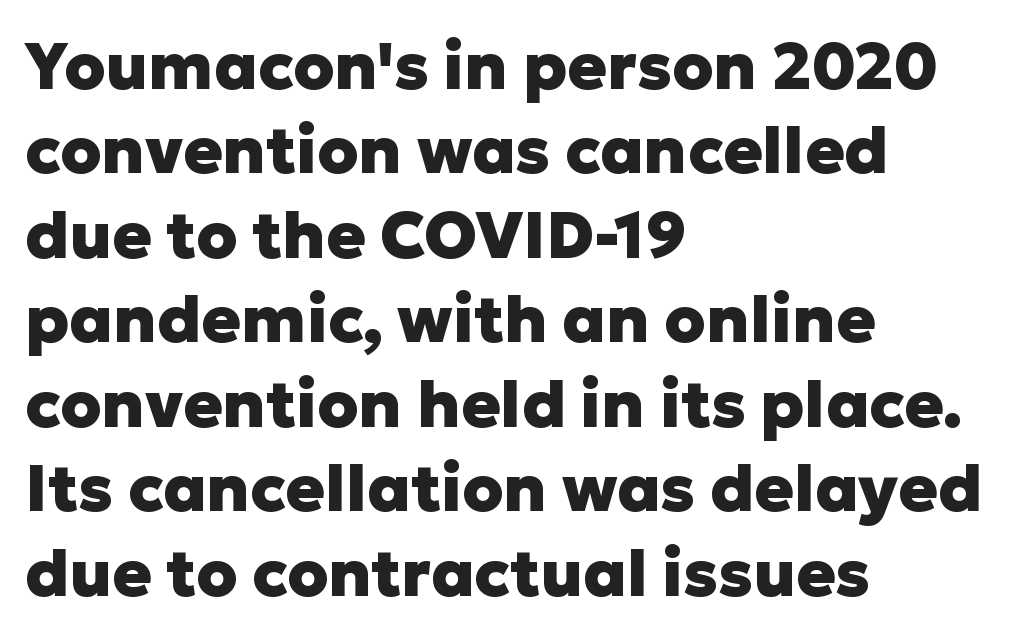
Q: Is the text bold? A: Yes.
Q: Is the text italic (slanted)? A: No, it is upright.
Q: Is the typeface a serif or a sans-serif typeface? A: Sans-serif.
Q: Is the text underlined? A: No.
Q: How is the paragraph aligned? A: Left-aligned.
Q: Is the spacing between letters normal or unusually wide? A: Normal.
Q: Is the spacing between lines tight, normal or loose? A: Normal.
Q: Width (condensed, normal, or wide)? A: Normal.
Q: Stroke contrast? A: Low.
Q: x-height? A: Medium.
Q: Monospaced? A: No.
